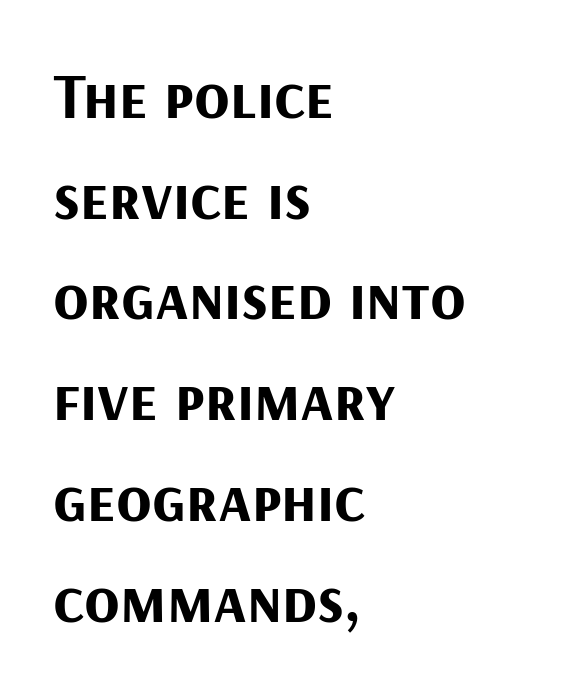
Check the space under the baseline: it is left empty. The face used here is proportionally spaced, like ordinary book or web type. Is the block centered? No — it sits flush against the left margin. Regular leading.
